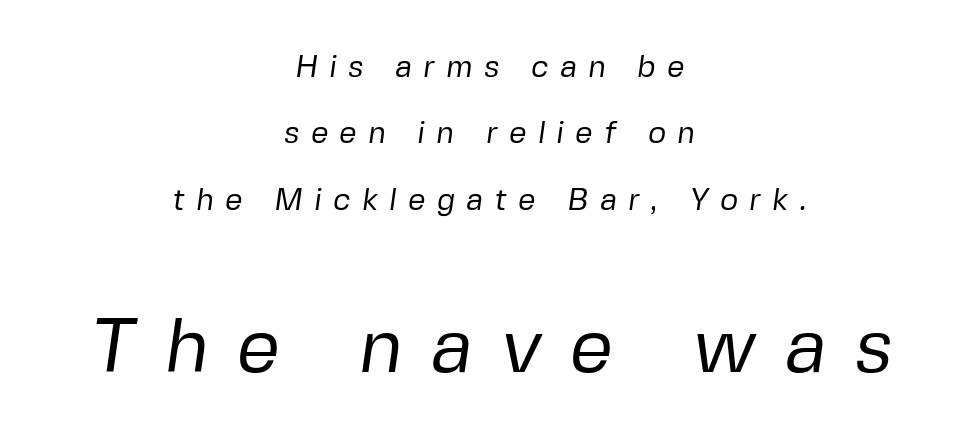
The image shows 77 px regular-weight sans-serif type; set centered, loose line spacing (2.14x), unusually wide letter spacing (+0.36 em), not underlined; the second (bottom) block is 2.48x larger; low stroke contrast and a medium x-height.
